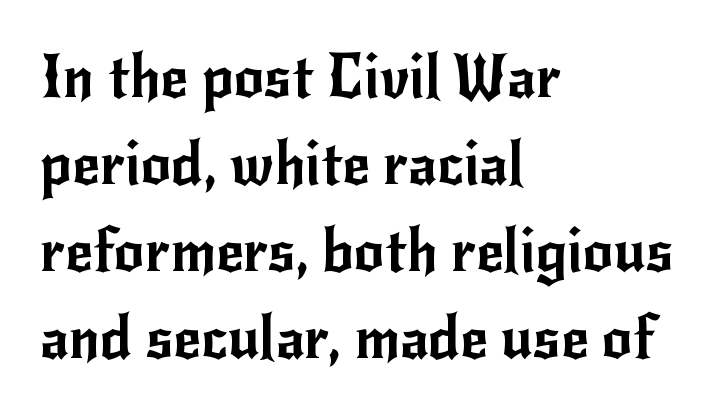
{"serif": "no", "italic": "no", "width": "normal", "stroke_contrast": "low", "x_height": "small", "monospaced": "no", "underline": "no", "align": "left", "line_spacing": "normal", "line_spacing_ratio": 1.45, "letter_spacing": "normal", "letter_spacing_em": 0.0, "glyph_px": 60}
